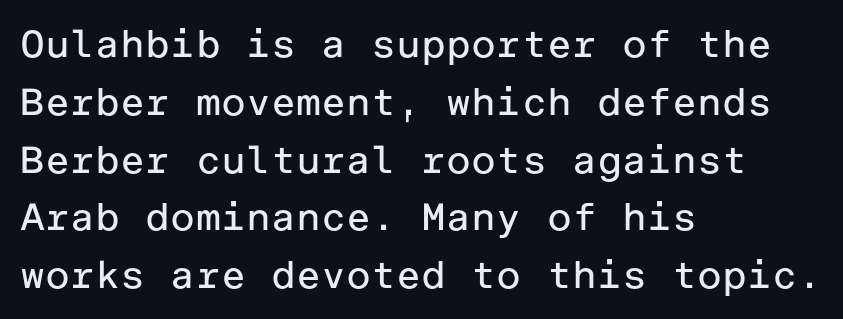
The image shows 38 px regular-weight sans-serif type, upright; set left-aligned, normal line spacing (1.52x), normal letter spacing, not underlined; low stroke contrast and a medium x-height.
